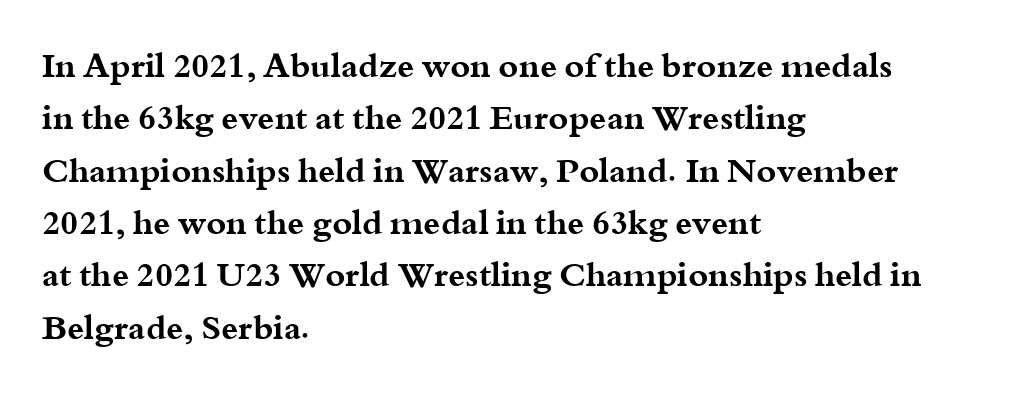
{"serif": "yes", "italic": "no", "bold": "yes", "weight": "bold", "width": "wide", "stroke_contrast": "medium", "x_height": "small", "monospaced": "no", "underline": "no", "align": "left", "line_spacing": "normal", "line_spacing_ratio": 1.54, "letter_spacing": "normal", "letter_spacing_em": 0.0, "glyph_px": 34}
